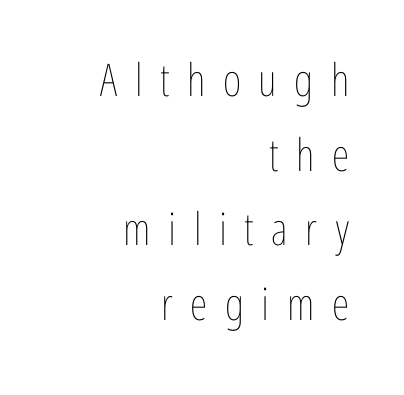
{"italic": "no", "bold": "no", "weight": "thin", "width": "condensed", "stroke_contrast": "low", "x_height": "medium", "monospaced": "no", "underline": "no", "align": "right", "line_spacing": "normal", "line_spacing_ratio": 1.66, "letter_spacing": "wide", "letter_spacing_em": 0.39, "glyph_px": 45}
